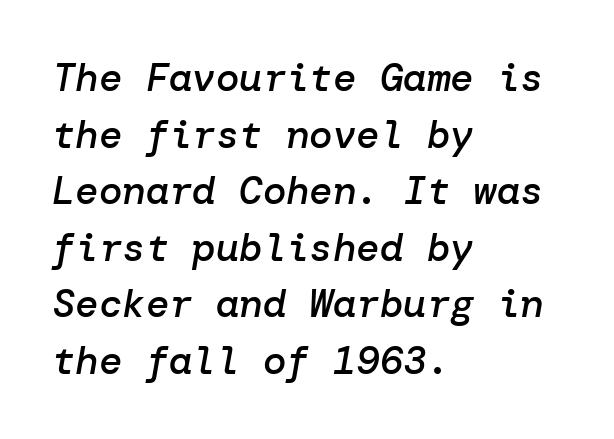
Q: Is the text bold? A: Semi-bold.
Q: Is the text italic (slanted)? A: Yes, it leans right by about 10 degrees.
Q: Is the text underlined? A: No.
Q: How is the paragraph aligned? A: Left-aligned.
Q: Is the spacing between letters normal or unusually wide? A: Normal.
Q: Is the spacing between lines tight, normal or loose? A: Normal.
Q: Width (condensed, normal, or wide)? A: Normal.
Q: Stroke contrast? A: Low.
Q: x-height? A: Medium.
